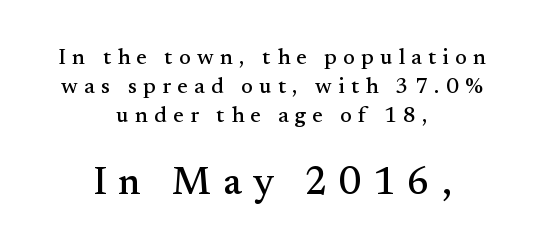
The image shows 39 px serif type, upright; set centered, normal line spacing (1.31x), unusually wide letter spacing (+0.29 em), not underlined; the second (bottom) block is 1.77x larger; medium stroke contrast and a small x-height.
